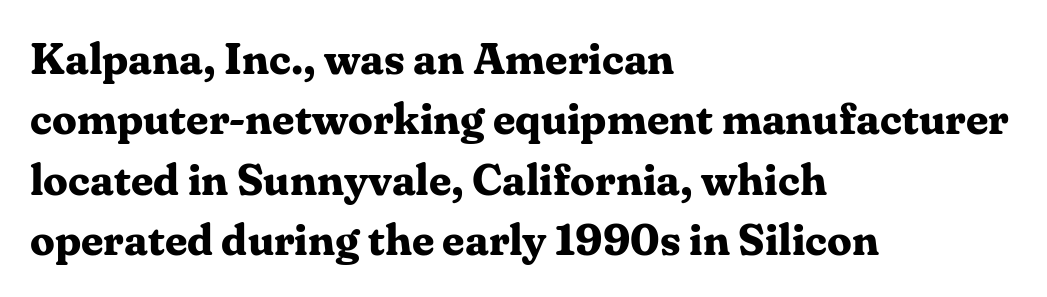
The image shows 44 px bold serif type, upright; set left-aligned, normal line spacing (1.37x), normal letter spacing, not underlined; medium stroke contrast and a medium x-height.
